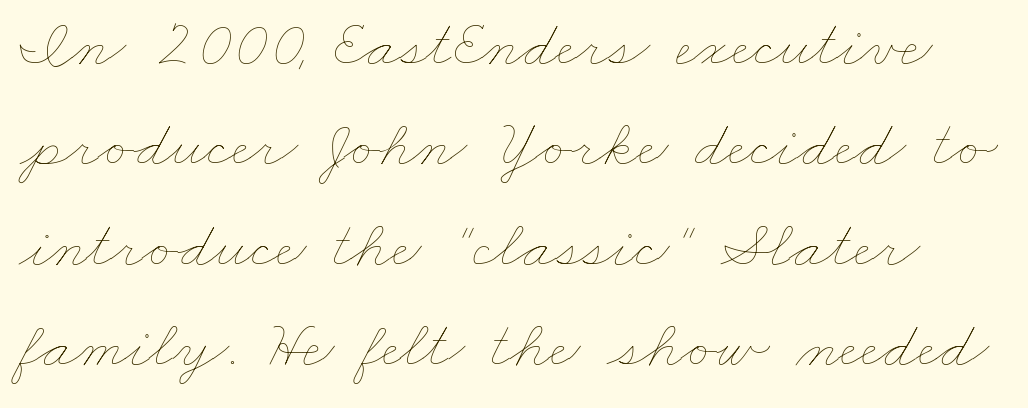
The image shows 67 px thin, wide type; set normal line spacing (1.5x), normal letter spacing, not underlined; low stroke contrast and a small x-height.
